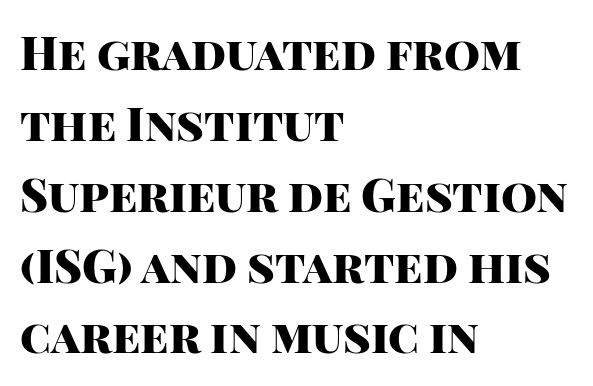
The image shows 46 px heavy sans-serif type, upright; set left-aligned, normal line spacing (1.54x), normal letter spacing, not underlined; high stroke contrast and a large x-height.
